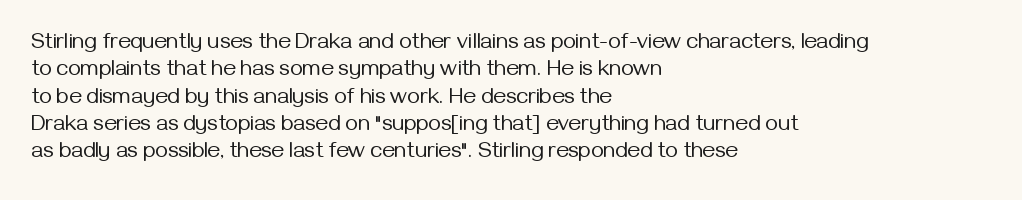
Q: Is the text bold? A: No.
Q: Is the text italic (slanted)? A: No, it is upright.
Q: Is the text underlined? A: No.
Q: How is the paragraph aligned? A: Left-aligned.
Q: Is the spacing between letters normal or unusually wide? A: Normal.
